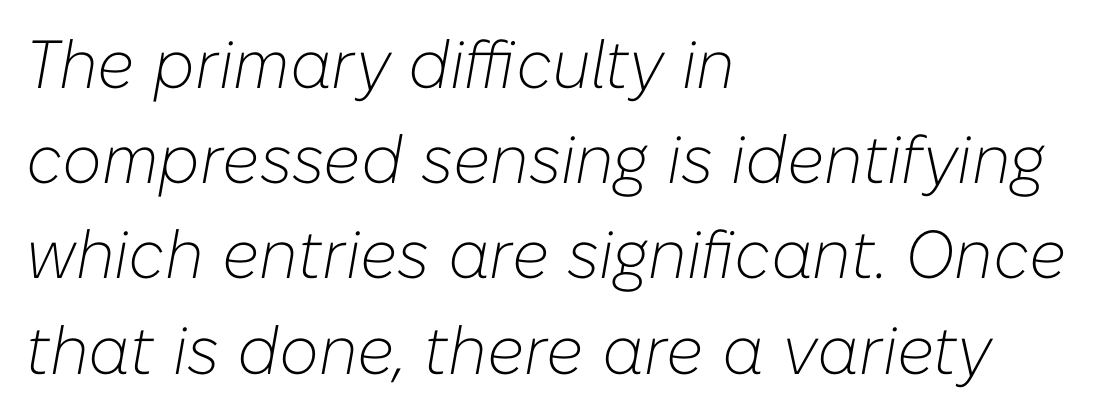
Q: Is the text bold? A: No.
Q: Is the text italic (slanted)? A: Yes, it leans right by about 10 degrees.
Q: Is the text underlined? A: No.
Q: How is the paragraph aligned? A: Left-aligned.
Q: Is the spacing between letters normal or unusually wide? A: Normal.
Q: Is the spacing between lines tight, normal or loose? A: Normal.
Q: Width (condensed, normal, or wide)? A: Normal.
Q: Stroke contrast? A: Low.
Q: x-height? A: Medium.
Q: Monospaced? A: No.
